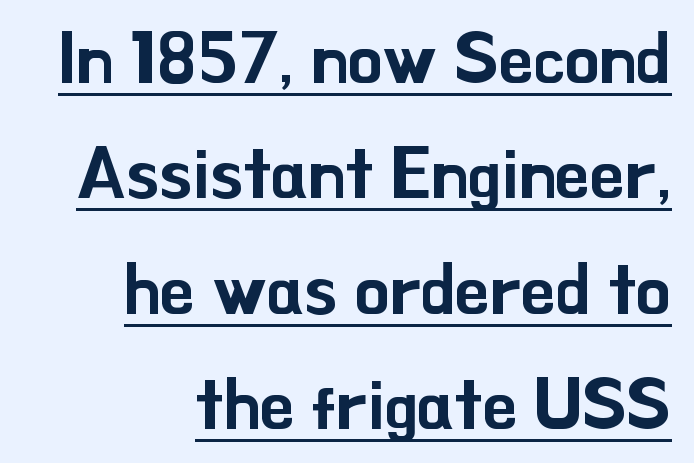
Q: Is the text italic (slanted)? A: No, it is upright.
Q: Is the typeface a serif or a sans-serif typeface? A: Sans-serif.
Q: Is the text underlined? A: Yes.
Q: How is the paragraph aligned? A: Right-aligned.
Q: Is the spacing between letters normal or unusually wide? A: Normal.
Q: Is the spacing between lines tight, normal or loose? A: Normal.
Q: Width (condensed, normal, or wide)? A: Normal.
Q: Stroke contrast? A: Low.
Q: x-height? A: Small.
Q: Monospaced? A: No.
